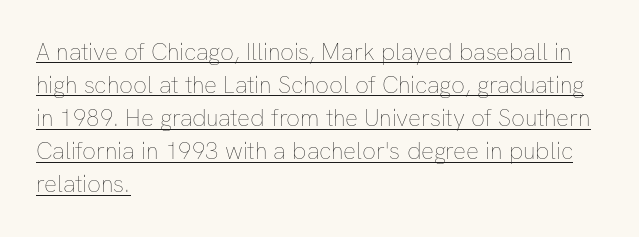
The image shows 24 px text type, upright; set left-aligned, normal line spacing (1.38x), normal letter spacing, underlined.
